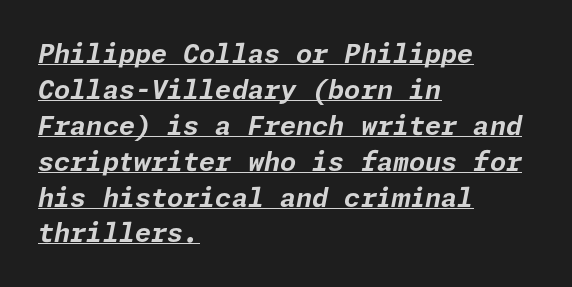
{"italic": "yes", "lean": "right", "slant_degrees": 11, "bold": "yes", "underline": "yes", "align": "left", "line_spacing": "normal", "line_spacing_ratio": 1.38, "letter_spacing": "normal", "letter_spacing_em": 0.0, "glyph_px": 26}
